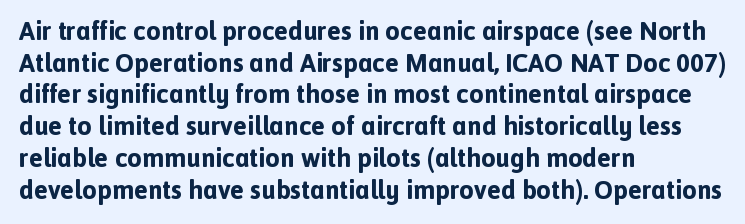
I'd describe the lettering as bold — thick and assertive. Words appear dense and cohesive because spacing is normal. Reading down the block, your eye returns to a fixed left position each line. The lettering holds an erect, upright posture throughout. Descender tails drop into unmarked territory.
